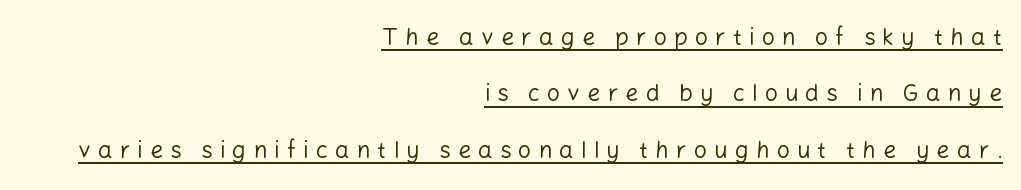
The image shows 23 px text type, upright; set right-aligned, loose line spacing (2.45x), unusually wide letter spacing (+0.31 em), underlined.
